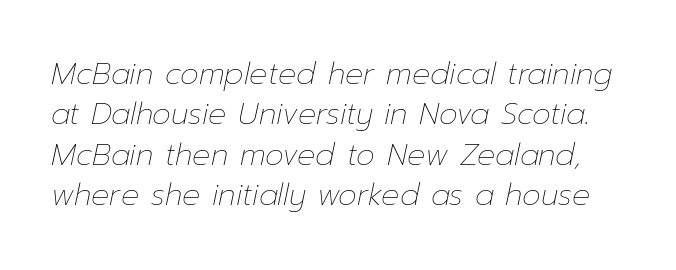
The image shows 30 px thin type, italic (leaning right); set normal line spacing (1.35x), normal letter spacing, not underlined; low stroke contrast and a medium x-height.
